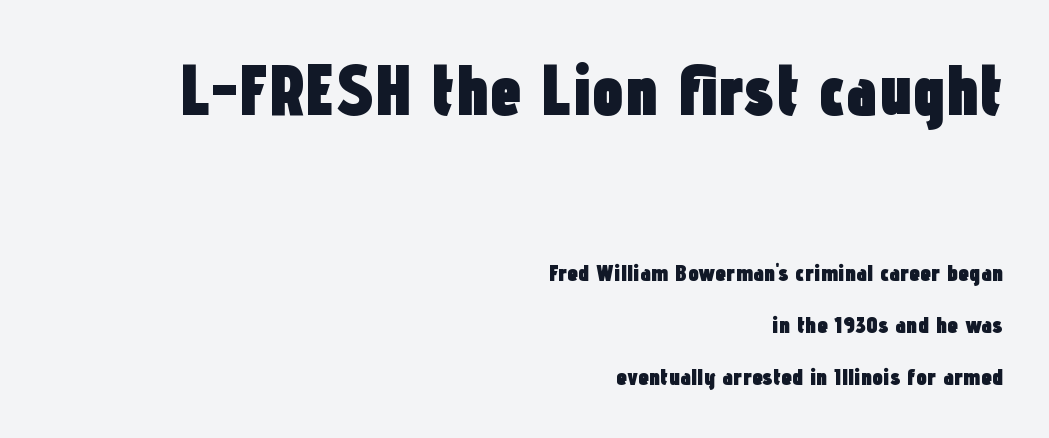
The face used here is proportionally spaced, like ordinary book or web type. Unlike a traditional serif, this face leaves its strokes unadorned. Here the first block reads like a headline and the second like body copy. You'd pick this weight for a headline — it's a proper bold. The tracking reads as untouched default to a designer's eye. The string is rendered with underlining switched off.
